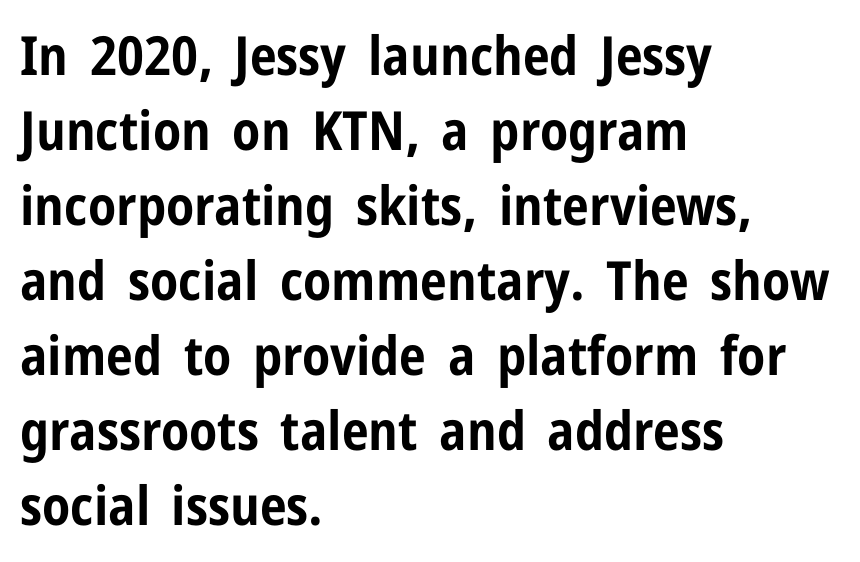
Q: Is the text bold? A: Yes.
Q: Is the text italic (slanted)? A: No, it is upright.
Q: Is the typeface a serif or a sans-serif typeface? A: Sans-serif.
Q: Is the text underlined? A: No.
Q: How is the paragraph aligned? A: Left-aligned.
Q: Is the spacing between letters normal or unusually wide? A: Normal.
Q: Is the spacing between lines tight, normal or loose? A: Normal.
Q: Width (condensed, normal, or wide)? A: Condensed.
Q: Stroke contrast? A: Low.
Q: x-height? A: Medium.
Q: Monospaced? A: No.
